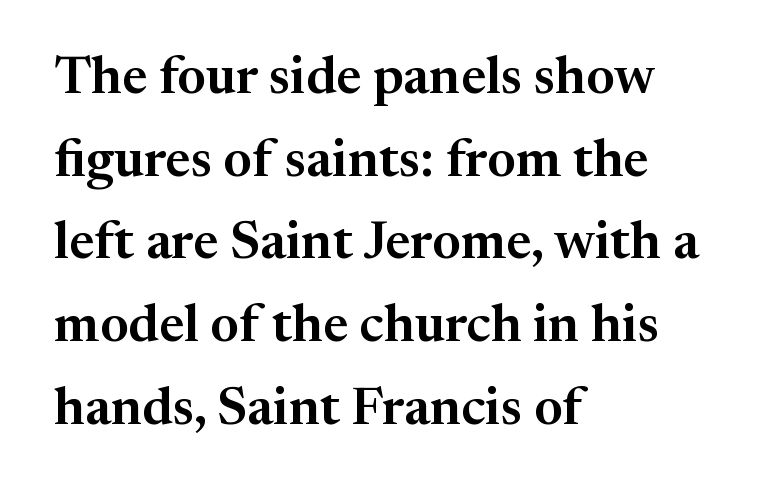
Reading down the column, the eye jumps a familiar distance to each next line. This rendering employs a face with finishing strokes, i.e., a serif. The gap between lines stays unmarked. Is there any slant? The stems are plumb. Letter spacing: default.
